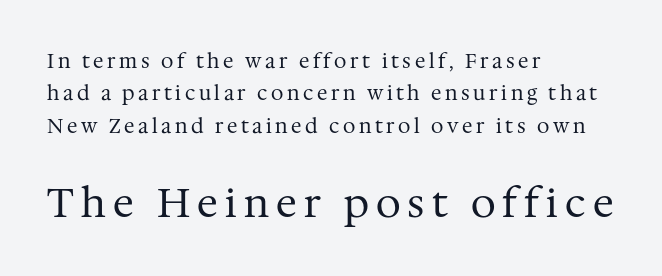
In terms of posture, this sample is upright. The more generous point size was reserved for the lower chunk. Stroke terminals: seriffed. Character widths vary here, with narrow letters taking less room than wide ones.
